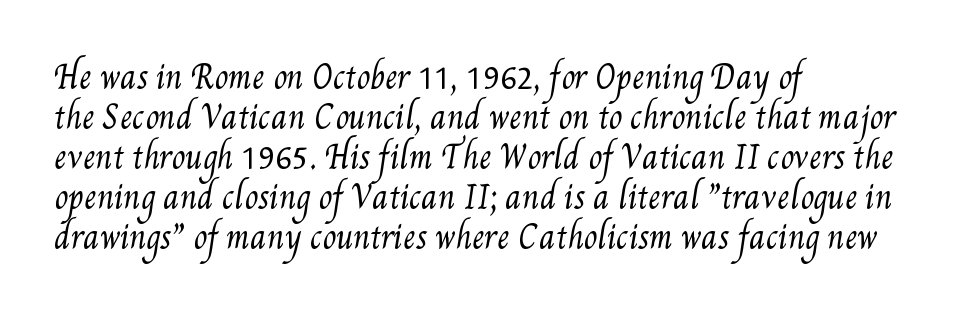
The image shows 31 px regular-weight, condensed type; set left-aligned, normal line spacing (1.29x), normal letter spacing, not underlined; medium stroke contrast and a small x-height.
